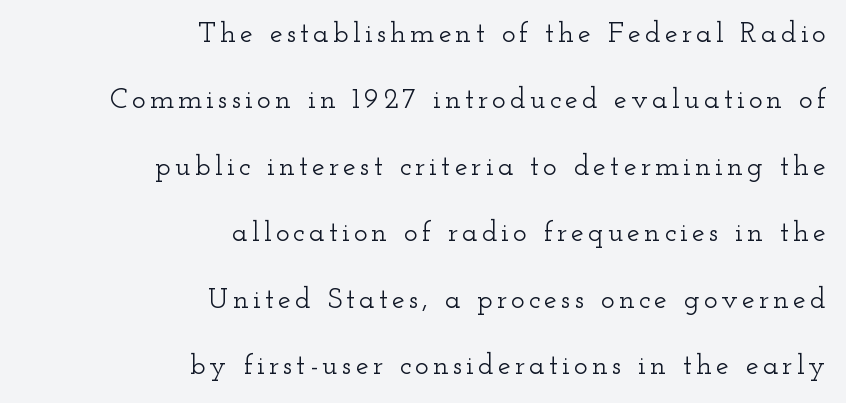
{"serif": "yes", "italic": "no", "width": "wide", "stroke_contrast": "low", "x_height": "small", "monospaced": "no", "underline": "no", "align": "right", "line_spacing": "loose", "line_spacing_ratio": 2.29, "glyph_px": 29}
